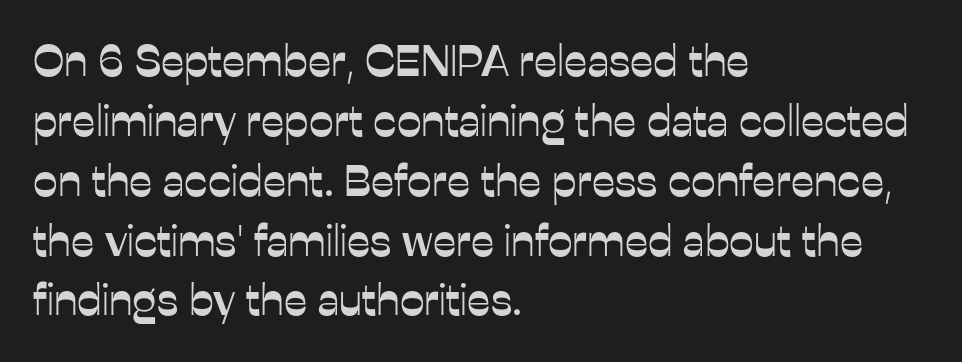
{"serif": "no", "italic": "no", "width": "normal", "stroke_contrast": "low", "x_height": "medium", "monospaced": "no", "underline": "no", "align": "left", "line_spacing": "normal", "line_spacing_ratio": 1.36, "letter_spacing": "normal", "letter_spacing_em": 0.0, "glyph_px": 44}
